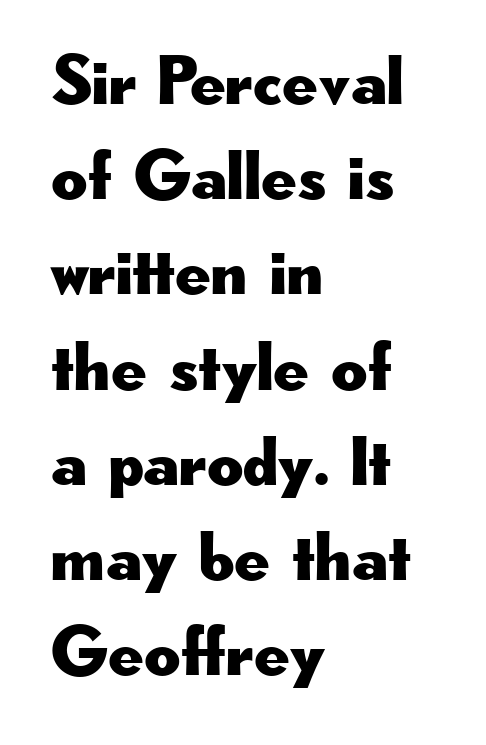
{"serif": "no", "italic": "no", "width": "wide", "stroke_contrast": "low", "x_height": "small", "monospaced": "no", "underline": "no", "align": "left", "line_spacing": "normal", "line_spacing_ratio": 1.36, "letter_spacing": "normal", "letter_spacing_em": 0.0, "glyph_px": 70}
